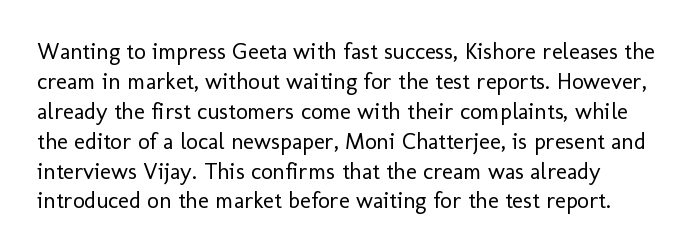
Q: Is the text bold? A: No.
Q: Is the text italic (slanted)? A: No, it is upright.
Q: Is the text underlined? A: No.
Q: How is the paragraph aligned? A: Left-aligned.
Q: Is the spacing between letters normal or unusually wide? A: Normal.
Q: Is the spacing between lines tight, normal or loose? A: Normal.
